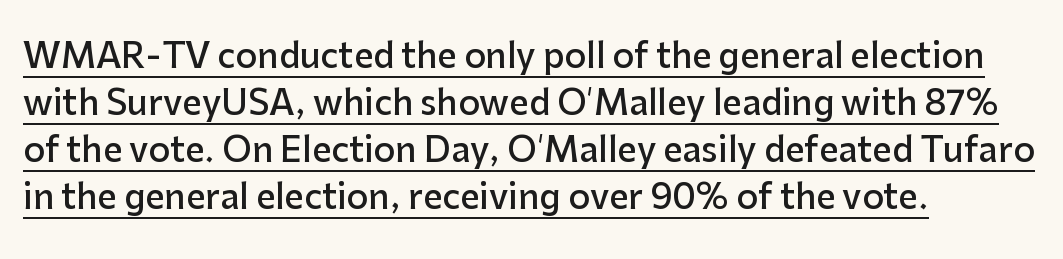
Q: Is the text bold? A: Semi-bold.
Q: Is the text italic (slanted)? A: No, it is upright.
Q: Is the typeface a serif or a sans-serif typeface? A: Sans-serif.
Q: Is the text underlined? A: Yes.
Q: How is the paragraph aligned? A: Left-aligned.
Q: Is the spacing between letters normal or unusually wide? A: Normal.
Q: Is the spacing between lines tight, normal or loose? A: Normal.
Q: Width (condensed, normal, or wide)? A: Normal.
Q: Stroke contrast? A: Low.
Q: x-height? A: Medium.
Q: Monospaced? A: No.
